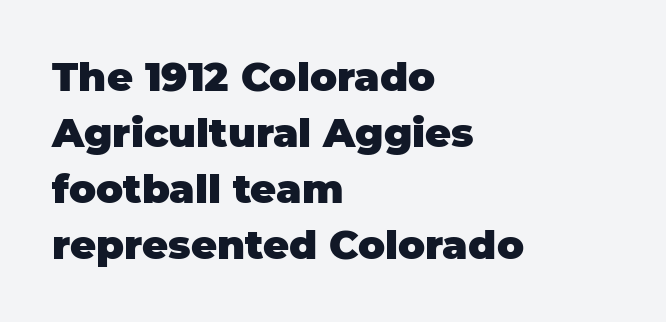
Q: Is the text bold? A: Yes.
Q: Is the text italic (slanted)? A: No, it is upright.
Q: Is the typeface a serif or a sans-serif typeface? A: Sans-serif.
Q: Is the text underlined? A: No.
Q: How is the paragraph aligned? A: Left-aligned.
Q: Is the spacing between letters normal or unusually wide? A: Normal.
Q: Is the spacing between lines tight, normal or loose? A: Normal.
Q: Width (condensed, normal, or wide)? A: Normal.
Q: Stroke contrast? A: Low.
Q: x-height? A: Large.
Q: Monospaced? A: No.
